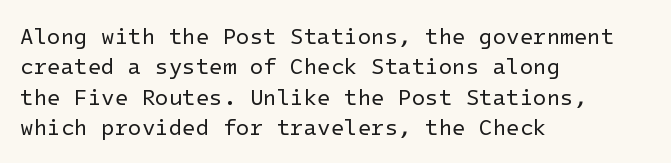
A quiet, ordinary-to-light weight characterises the typeface. The text block is weighted toward the left margin, trailing off unevenly rightward. This rendering leaves character spacing at its baseline value. Characters remain perfectly vertical along every line. The strip under each line holds only bare page.
